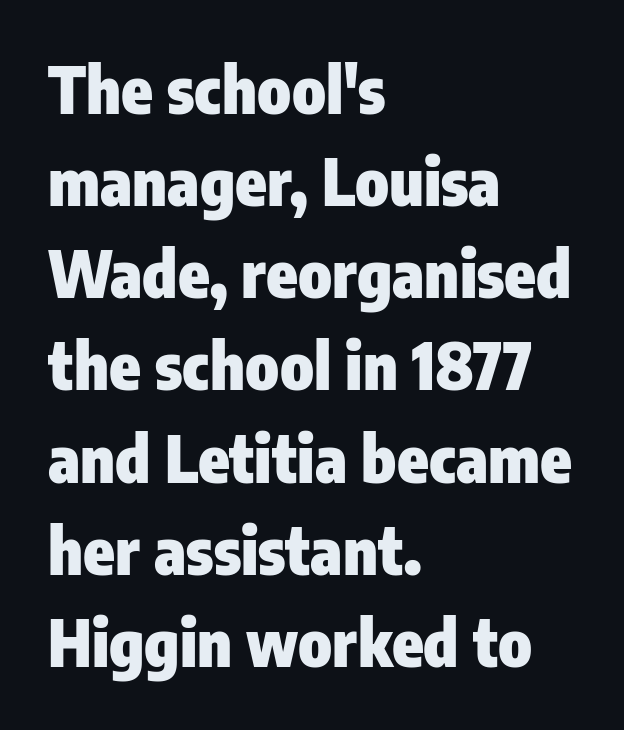
The space directly below the letters is spotless. You'd pick this weight for a headline — it's a proper bold. Do the characters align in a grid? No, the font is proportional. The letters carry no serifs — their stems end cleanly without finishing strokes. A classic flush-left, rag-right setting is used for this passage.
